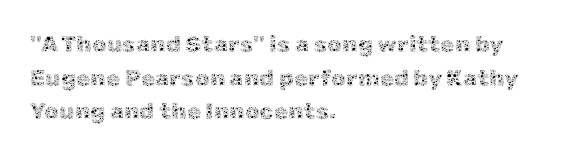
{"italic": "no", "bold": "no", "underline": "no", "align": "left", "line_spacing": "normal", "line_spacing_ratio": 1.46, "letter_spacing": "normal", "letter_spacing_em": 0.0, "glyph_px": 23}
